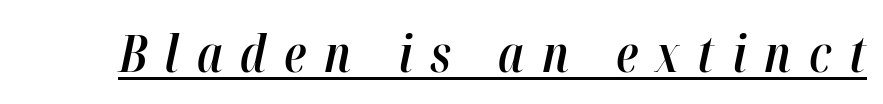
The face used here has a pronounced slope to its letters. A fair bit of extra ink — the face is semibold, not bold. The letters advance in unequal steps, a hallmark of proportional type. In terms of letterspacing, this is a distinctly airy, spread setting.
